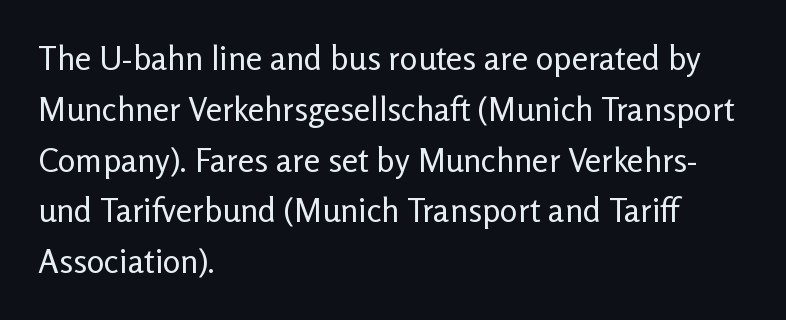
Decoration check: the copy has no underline. Inter-character spacing is left at the font's built-in metrics. A light-to-regular cut is what we see here. Letterform terminals end flat and unadorned throughout the passage. The rendering uses a moderate line-height, typical for paragraphs.
